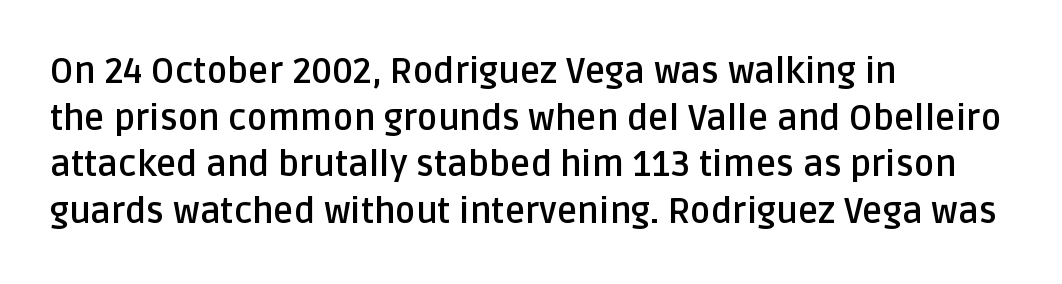
Q: Is the text bold? A: Yes.
Q: Is the text italic (slanted)? A: No, it is upright.
Q: Is the typeface a serif or a sans-serif typeface? A: Sans-serif.
Q: Is the text underlined? A: No.
Q: How is the paragraph aligned? A: Left-aligned.
Q: Is the spacing between letters normal or unusually wide? A: Normal.
Q: Is the spacing between lines tight, normal or loose? A: Normal.
Q: Width (condensed, normal, or wide)? A: Normal.
Q: Stroke contrast? A: Low.
Q: x-height? A: Large.
Q: Monospaced? A: No.
